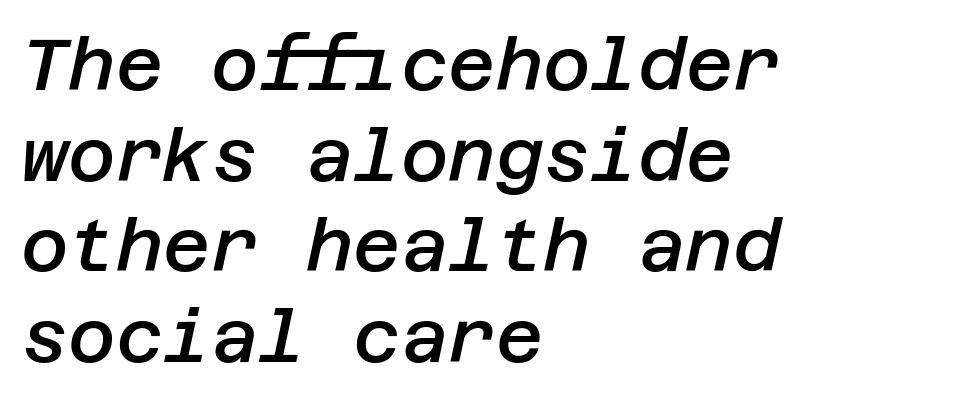
{"italic": "yes", "lean": "right", "slant_degrees": 12, "bold": "semi", "weight": "semibold", "width": "normal", "stroke_contrast": "low", "x_height": "large", "underline": "no", "align": "left", "line_spacing_ratio": 1.24, "letter_spacing": "normal", "letter_spacing_em": 0.0, "glyph_px": 73}
